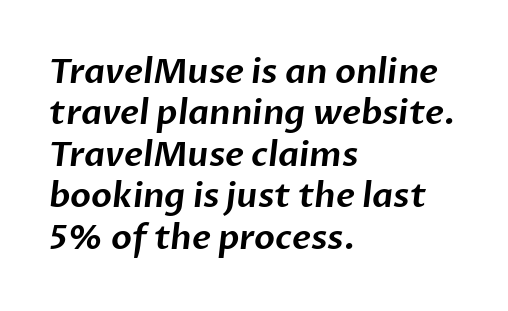
The image shows 34 px sans-serif type; set left-aligned, line spacing 1.22x, normal letter spacing, not underlined; low stroke contrast and a medium x-height.
